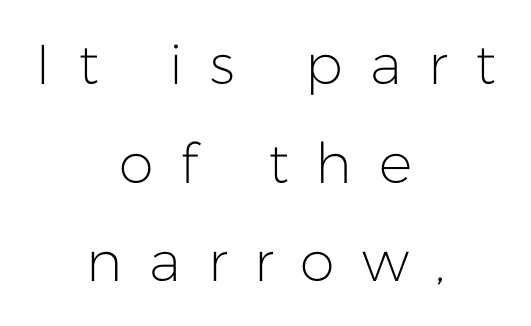
{"serif": "no", "italic": "no", "bold": "no", "weight": "light", "width": "normal", "stroke_contrast": "low", "x_height": "medium", "monospaced": "no", "underline": "no", "align": "center", "line_spacing_ratio": 1.76, "letter_spacing": "wide", "letter_spacing_em": 0.48, "glyph_px": 56}
